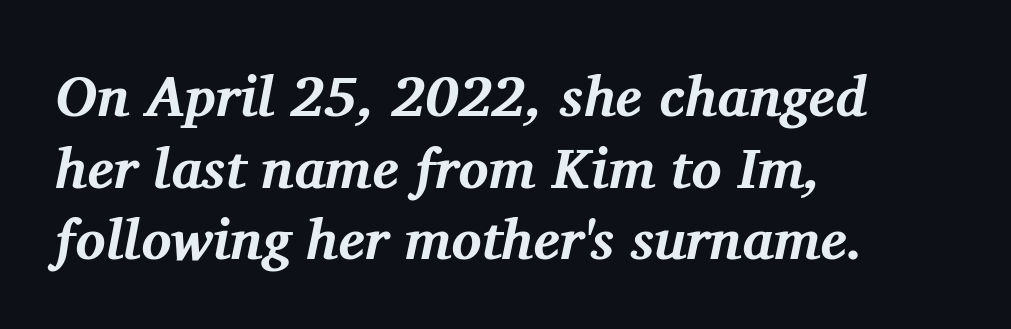
Q: Is the text bold? A: Yes.
Q: Is the text italic (slanted)? A: Yes, it leans right by about 11 degrees.
Q: Is the typeface a serif or a sans-serif typeface? A: Serif.
Q: Is the text underlined? A: No.
Q: How is the paragraph aligned? A: Left-aligned.
Q: Is the spacing between letters normal or unusually wide? A: Normal.
Q: Is the spacing between lines tight, normal or loose? A: Normal.
Q: Width (condensed, normal, or wide)? A: Normal.
Q: Stroke contrast? A: Medium.
Q: x-height? A: Medium.
Q: Monospaced? A: No.
